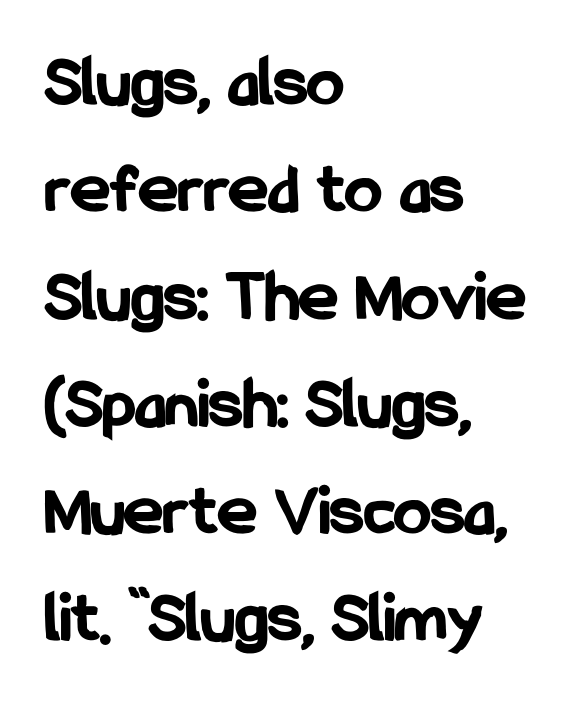
The image shows 74 px bold, condensed sans-serif type, upright; set left-aligned, normal line spacing (1.45x), normal letter spacing, not underlined; low stroke contrast and a medium x-height.
